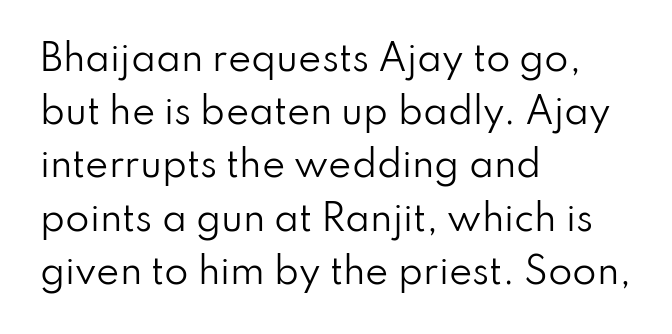
Q: Is the text bold? A: No.
Q: Is the text italic (slanted)? A: No, it is upright.
Q: Is the typeface a serif or a sans-serif typeface? A: Sans-serif.
Q: Is the text underlined? A: No.
Q: How is the paragraph aligned? A: Left-aligned.
Q: Is the spacing between letters normal or unusually wide? A: Normal.
Q: Is the spacing between lines tight, normal or loose? A: Normal.
Q: Width (condensed, normal, or wide)? A: Normal.
Q: Stroke contrast? A: Low.
Q: x-height? A: Small.
Q: Monospaced? A: No.
